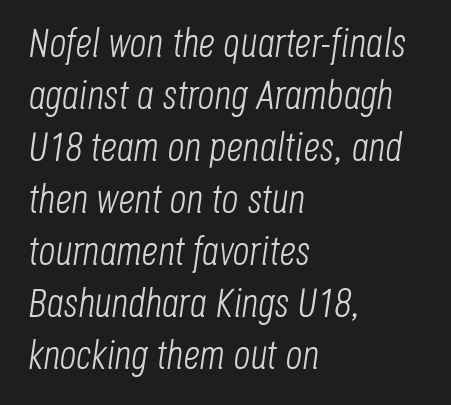
Q: Is the text bold? A: No.
Q: Is the text italic (slanted)? A: Yes, it leans right by about 8 degrees.
Q: Is the text underlined? A: No.
Q: How is the paragraph aligned? A: Left-aligned.
Q: Is the spacing between letters normal or unusually wide? A: Normal.
Q: Is the spacing between lines tight, normal or loose? A: Normal.
Q: Width (condensed, normal, or wide)? A: Condensed.
Q: Stroke contrast? A: Low.
Q: x-height? A: Large.
Q: Monospaced? A: No.
